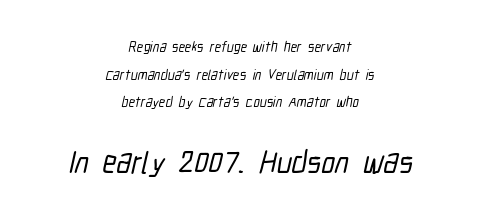
The glyphs are unaccompanied by any horizontal stroke below them. Is the lower block the larger one? Yes — the lower block carries the bigger type. The rag falls on both sides of this text block equally. Horizontal bands of white between lines are thick stripes. Compared with typical body copy, the letter spacing here is the same.
